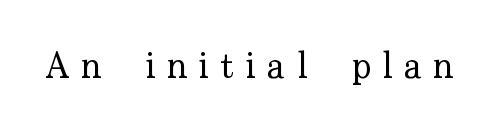
A typesetter would call this proportional, since set widths differ per character. Each letter's strokes conclude with small projecting serifs. Is the stroke heavy? The answer is a plain regular-or-lighter. There is plenty of visible air inserted between adjacent glyphs. Letters rest on an invisible, unmarked baseline.
